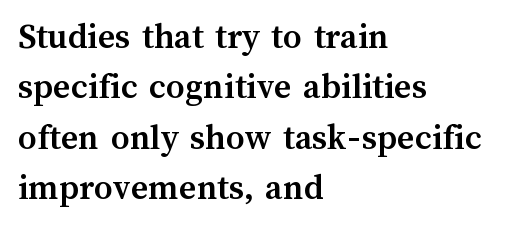
The image shows 37 px semibold type, upright; set left-aligned, normal line spacing (1.36x), normal letter spacing, not underlined; medium stroke contrast and a medium x-height.
